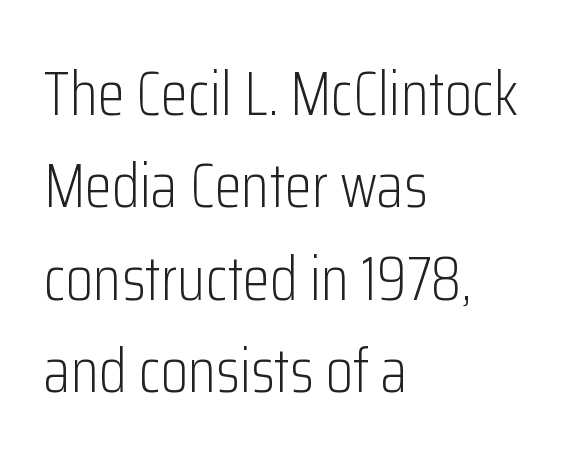
Q: Is the text bold? A: No.
Q: Is the text italic (slanted)? A: No, it is upright.
Q: Is the typeface a serif or a sans-serif typeface? A: Sans-serif.
Q: Is the text underlined? A: No.
Q: How is the paragraph aligned? A: Left-aligned.
Q: Is the spacing between letters normal or unusually wide? A: Normal.
Q: Is the spacing between lines tight, normal or loose? A: Normal.
Q: Width (condensed, normal, or wide)? A: Condensed.
Q: Stroke contrast? A: Low.
Q: x-height? A: Medium.
Q: Monospaced? A: No.
